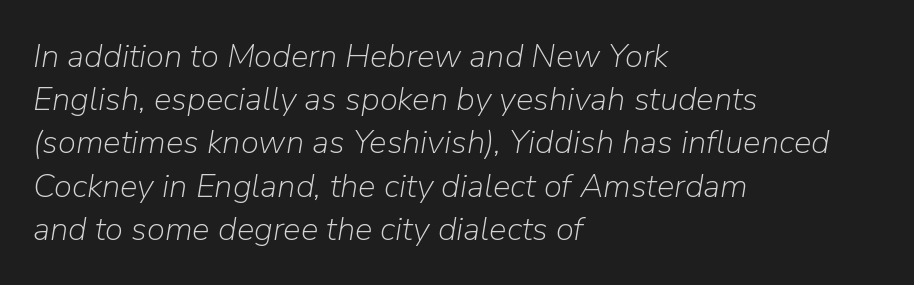
The image shows 33 px light type, italic (leaning right); set left-aligned, normal line spacing (1.31x), normal letter spacing, not underlined; low stroke contrast and a medium x-height.
